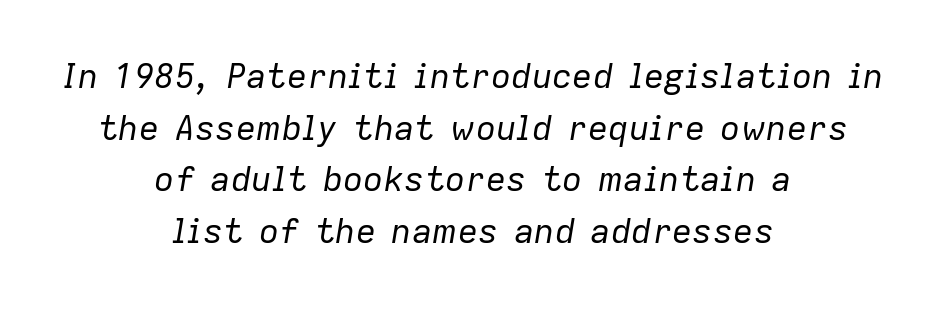
Proportional: the letters do not fall into vertical columns. Designer's note — italics engaged. Heft: none added — not bold. The gap between lines stays unmarked. Horizontally, the lines are justified to the midpoint only. Letter spacing: default.
